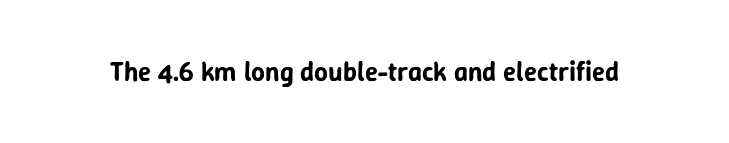
The image shows 27 px text type, upright; set normal letter spacing, not underlined.
